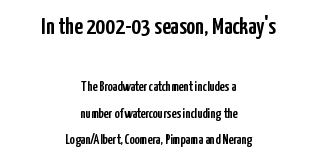
This sample uses plain, unmodified letter spacing. You get the large type first, then a drop to smaller type. No word sits above an underline. Neither beginnings nor endings align; midpoints do. Posture: upright roman.
